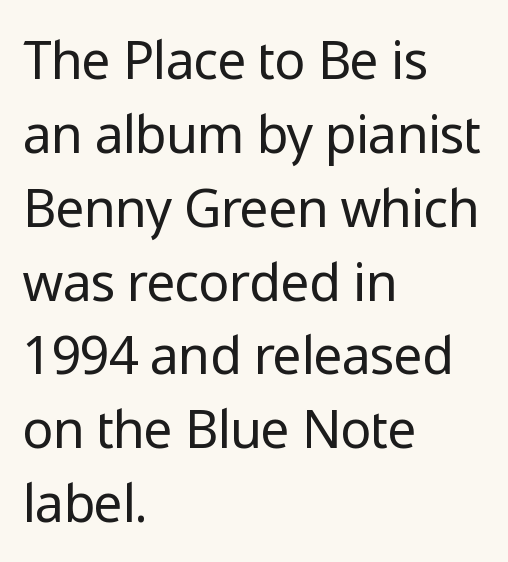
{"serif": "no", "italic": "no", "bold": "no", "weight": "regular", "width": "normal", "stroke_contrast": "low", "x_height": "medium", "monospaced": "no", "underline": "no", "align": "left", "line_spacing": "normal", "line_spacing_ratio": 1.42, "letter_spacing": "normal", "letter_spacing_em": 0.0, "glyph_px": 52}
